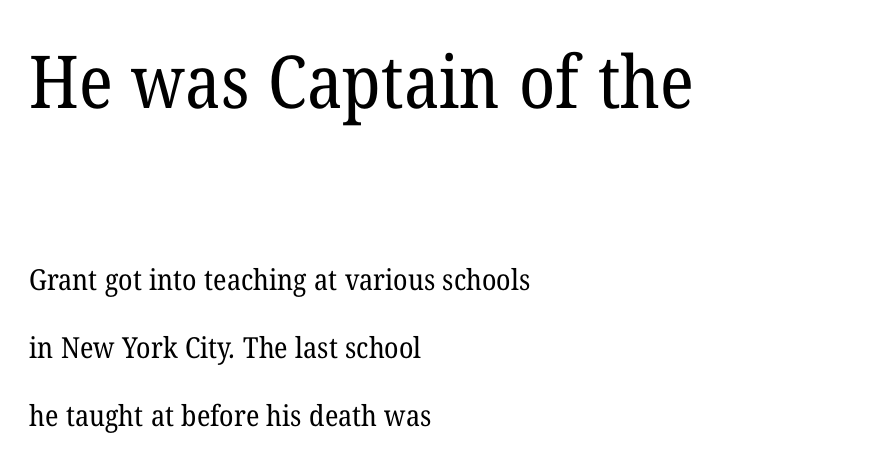
Yep, those are serifs on the letters. This layout puts the oversized block above and the modest block below. Layout note: lines flush left. Bold? No — there's no thickening of the strokes. Letters rest on an invisible, unmarked baseline.
